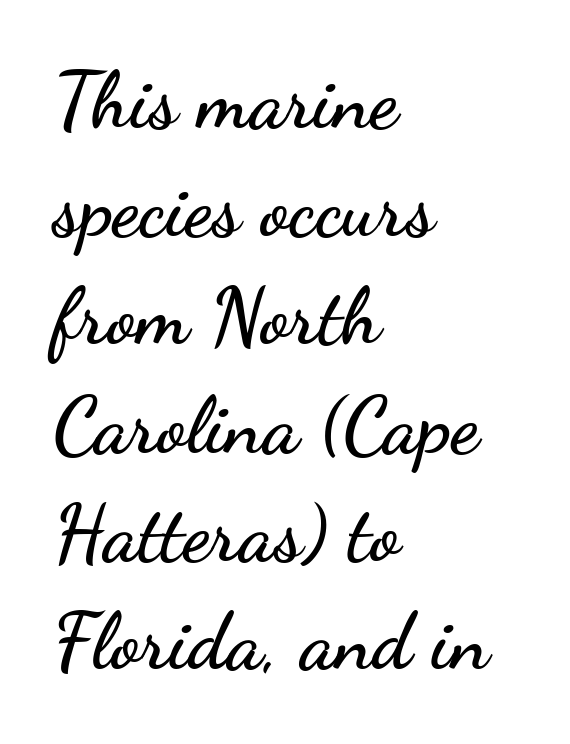
The text block is weighted toward the left margin, trailing off unevenly rightward. The face used here is proportionally spaced, like ordinary book or web type. Horizontal bands of white between lines are of average thickness. The tracking reads as untouched default to a designer's eye.
